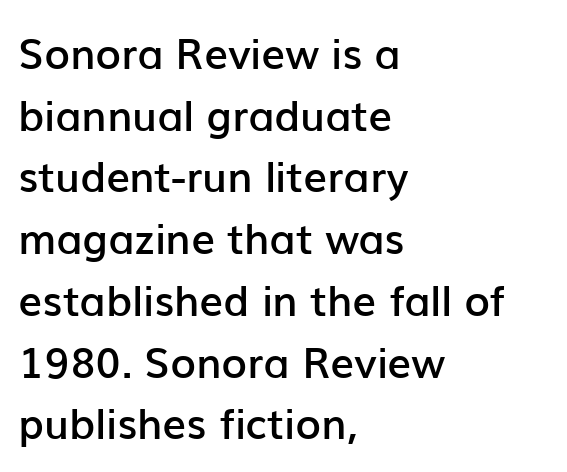
{"serif": "no", "italic": "no", "bold": "semi", "weight": "semibold", "width": "normal", "stroke_contrast": "low", "x_height": "medium", "monospaced": "no", "underline": "no", "align": "left", "line_spacing": "normal", "line_spacing_ratio": 1.47, "letter_spacing": "normal", "letter_spacing_em": 0.0, "glyph_px": 42}
